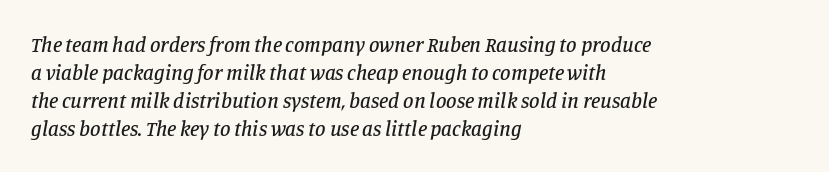
Q: Is the text italic (slanted)? A: Yes, it leans right by about 11 degrees.
Q: Is the text underlined? A: No.
Q: How is the paragraph aligned? A: Left-aligned.
Q: Is the spacing between letters normal or unusually wide? A: Normal.
Q: Is the spacing between lines tight, normal or loose? A: Normal.
